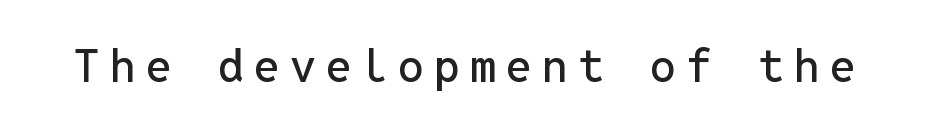
Caption: expanded tracking, letters set apart. Characters remain perfectly vertical along every line. Type style note: lacks serifs. This sample has the even, mechanical cadence of fixed-width lettering. Rule under the text: the space is simply empty.
